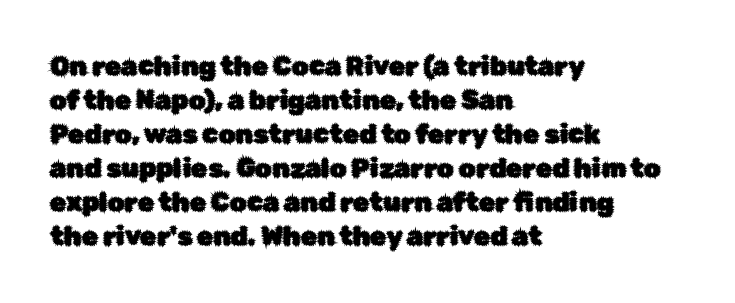
The image shows 26 px text type, upright; set left-aligned, normal line spacing (1.31x), normal letter spacing, not underlined.
